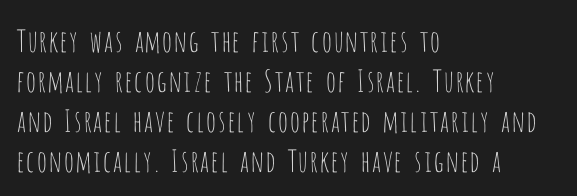
Q: Is the text bold? A: No.
Q: Is the text italic (slanted)? A: No, it is upright.
Q: Is the typeface a serif or a sans-serif typeface? A: Sans-serif.
Q: Is the text underlined? A: No.
Q: How is the paragraph aligned? A: Left-aligned.
Q: Is the spacing between letters normal or unusually wide? A: Normal.
Q: Is the spacing between lines tight, normal or loose? A: Normal.
Q: Width (condensed, normal, or wide)? A: Condensed.
Q: Stroke contrast? A: Low.
Q: x-height? A: Large.
Q: Monospaced? A: No.
